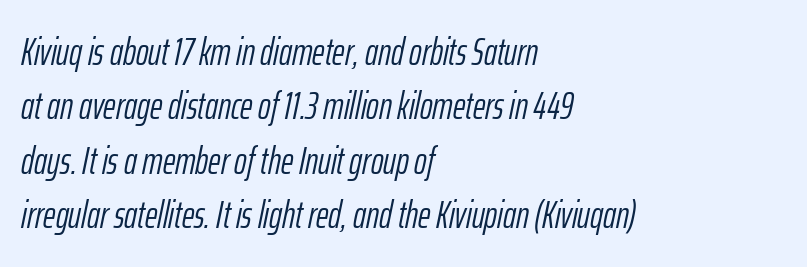
{"italic": "yes", "lean": "right", "slant_degrees": 12, "bold": "no", "weight": "light", "width": "condensed", "stroke_contrast": "low", "x_height": "medium", "monospaced": "no", "underline": "no", "align": "left", "line_spacing": "normal", "line_spacing_ratio": 1.43, "letter_spacing": "normal", "letter_spacing_em": 0.0, "glyph_px": 38}
